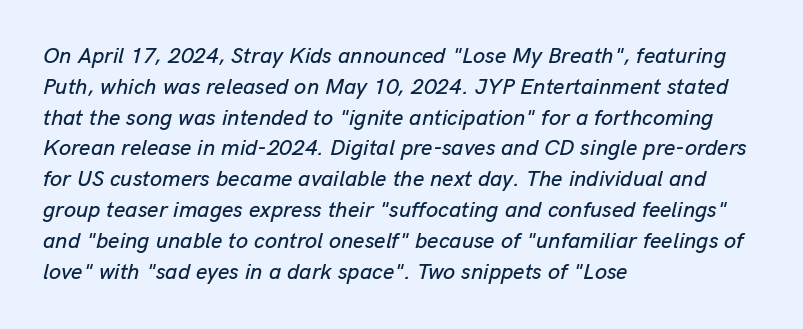
The image shows 22 px text type, italic (leaning right); set left-aligned, normal line spacing (1.4x), normal letter spacing, not underlined.
